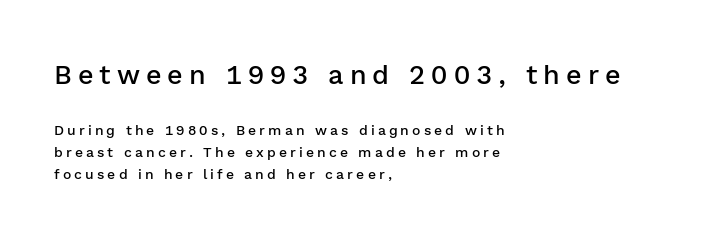
The image shows 27 px text type, upright; set left-aligned, normal line spacing (1.59x), unusually wide letter spacing (+0.22 em), not underlined; the first (top) block is 1.93x larger.
